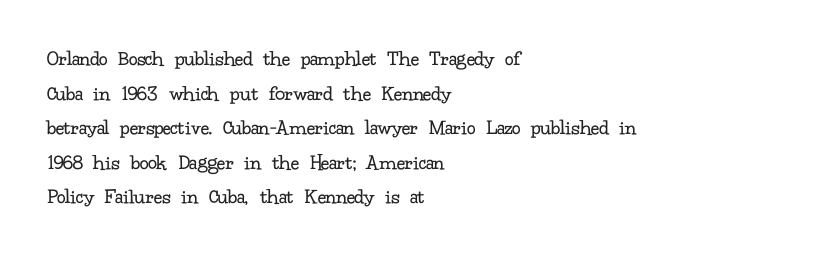
The image shows 22 px text type, upright; set left-aligned, normal line spacing (1.57x), normal letter spacing, not underlined.
